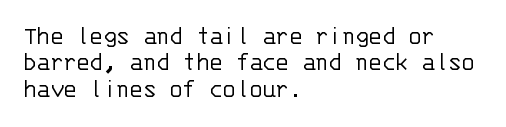
The image shows 27 px text type, upright; set left-aligned, tight line spacing (0.98x), normal letter spacing, not underlined.
